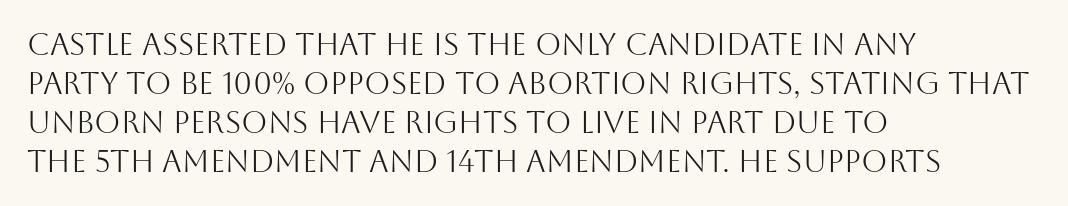
The image shows 30 px light sans-serif type, upright; set left-aligned, normal line spacing (1.3x), normal letter spacing, not underlined; medium stroke contrast and a large x-height.
